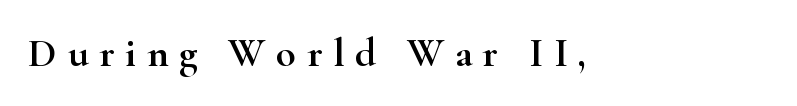
The image shows 41 px wide serif type, upright; set unusually wide letter spacing (+0.26 em), not underlined; high stroke contrast and a small x-height.
